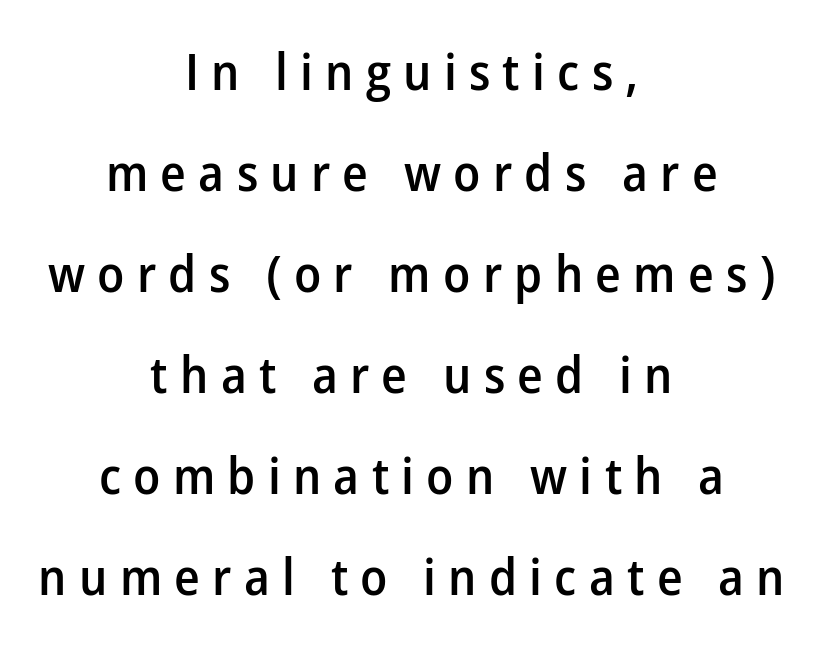
The image shows 51 px semibold sans-serif type, upright; set centered, loose line spacing (1.98x), unusually wide letter spacing (+0.24 em), not underlined; low stroke contrast and a medium x-height.
